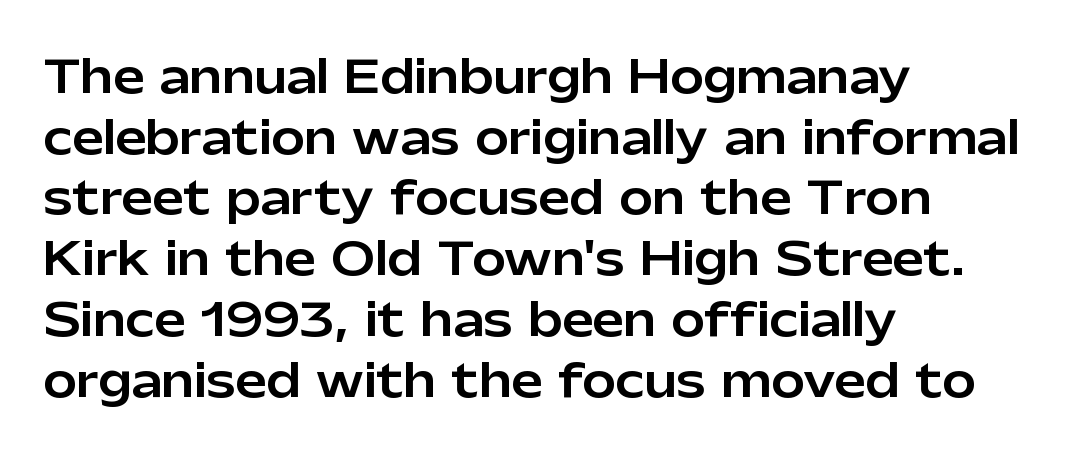
The image shows 45 px sans-serif type, upright; set left-aligned, normal line spacing (1.35x), normal letter spacing, not underlined; low stroke contrast and a medium x-height.
